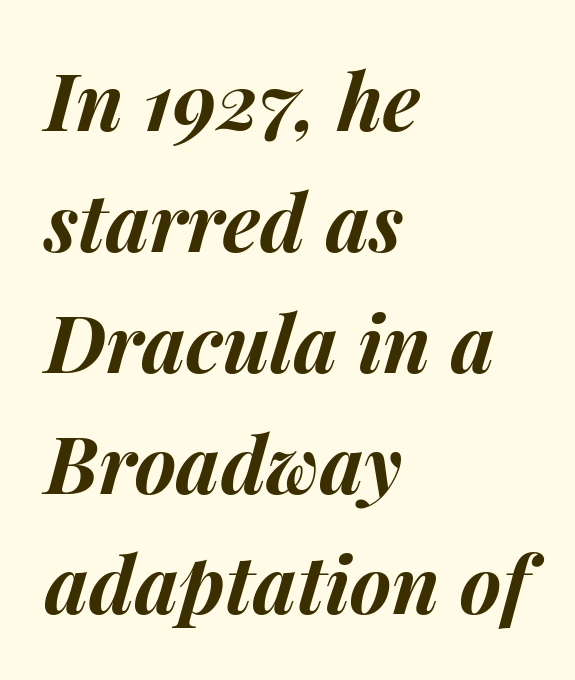
Q: Is the text bold? A: Yes.
Q: Is the text italic (slanted)? A: Yes, it leans right by about 15 degrees.
Q: Is the text underlined? A: No.
Q: How is the paragraph aligned? A: Left-aligned.
Q: Is the spacing between letters normal or unusually wide? A: Normal.
Q: Is the spacing between lines tight, normal or loose? A: Normal.
Q: Width (condensed, normal, or wide)? A: Normal.
Q: Stroke contrast? A: Medium.
Q: x-height? A: Medium.
Q: Monospaced? A: No.
